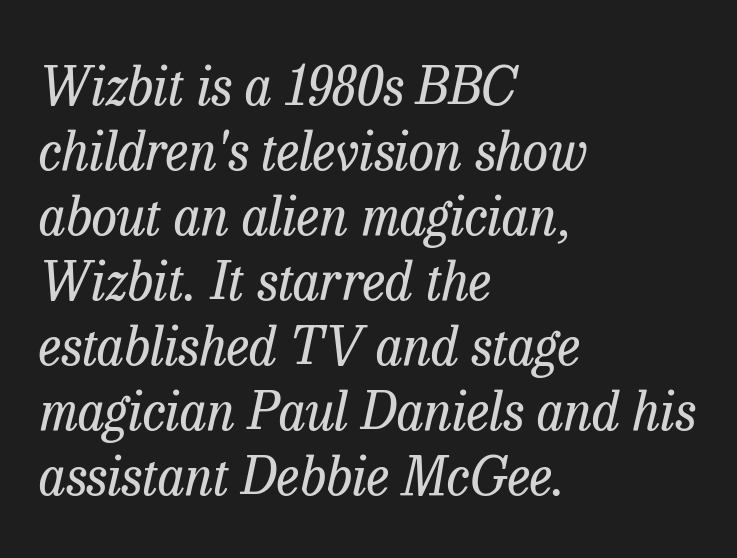
{"serif": "yes", "italic": "yes", "lean": "right", "slant_degrees": 13, "bold": "no", "weight": "regular", "width": "normal", "stroke_contrast": "low", "x_height": "medium", "monospaced": "no", "underline": "no", "align": "left", "line_spacing": "normal", "line_spacing_ratio": 1.25, "letter_spacing": "normal", "letter_spacing_em": 0.0, "glyph_px": 52}
